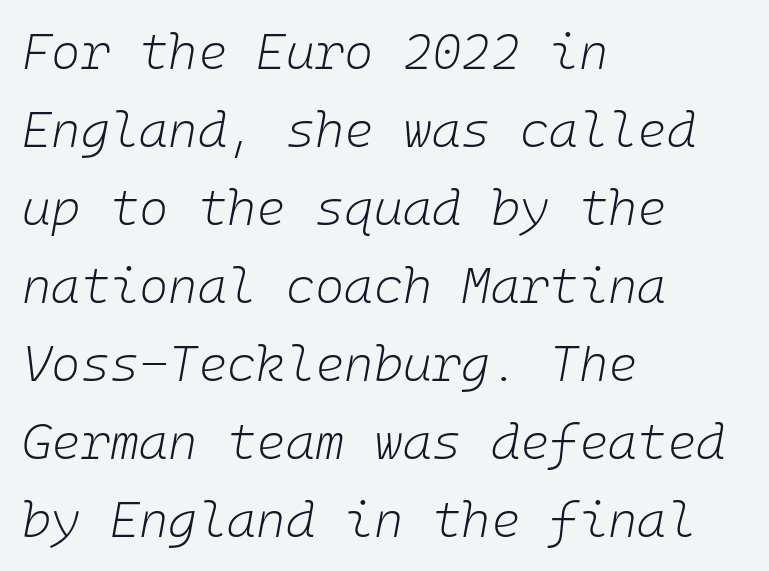
The image shows 50 px light type, italic (leaning right); set left-aligned, normal line spacing (1.56x), normal letter spacing, not underlined; low stroke contrast and a medium x-height.
